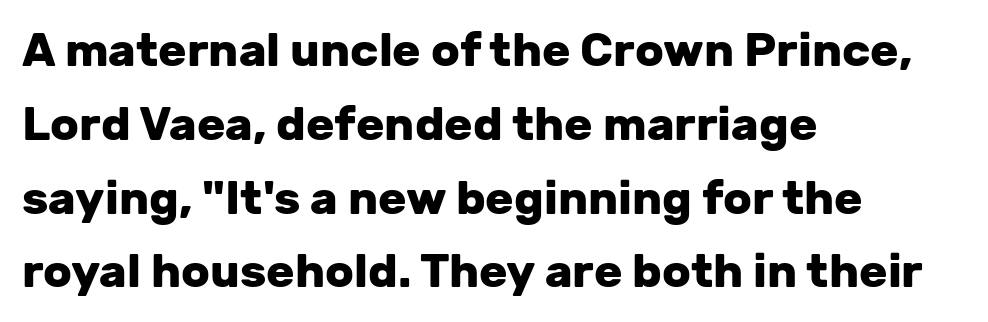
{"serif": "no", "italic": "no", "bold": "yes", "weight": "heavy", "width": "normal", "stroke_contrast": "low", "x_height": "medium", "monospaced": "no", "underline": "no", "align": "left", "line_spacing": "normal", "line_spacing_ratio": 1.57, "letter_spacing": "normal", "letter_spacing_em": 0.0, "glyph_px": 47}
